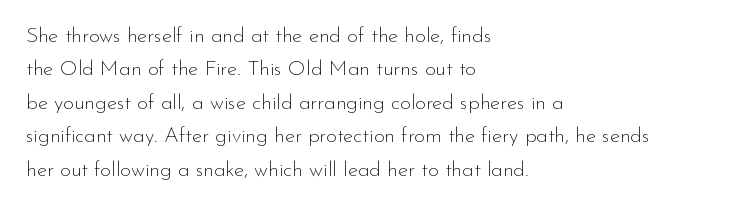
Q: Is the text bold? A: No.
Q: Is the text italic (slanted)? A: No, it is upright.
Q: Is the text underlined? A: No.
Q: How is the paragraph aligned? A: Left-aligned.
Q: Is the spacing between letters normal or unusually wide? A: Normal.
Q: Is the spacing between lines tight, normal or loose? A: Normal.
